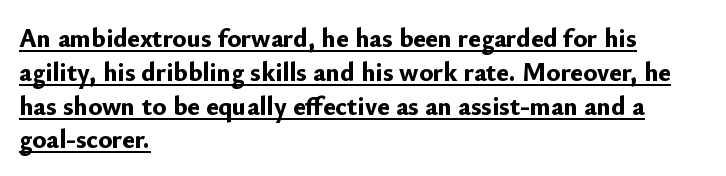
Q: Is the text bold? A: Yes.
Q: Is the text italic (slanted)? A: No, it is upright.
Q: Is the text underlined? A: Yes.
Q: How is the paragraph aligned? A: Left-aligned.
Q: Is the spacing between letters normal or unusually wide? A: Normal.
Q: Is the spacing between lines tight, normal or loose? A: Normal.
